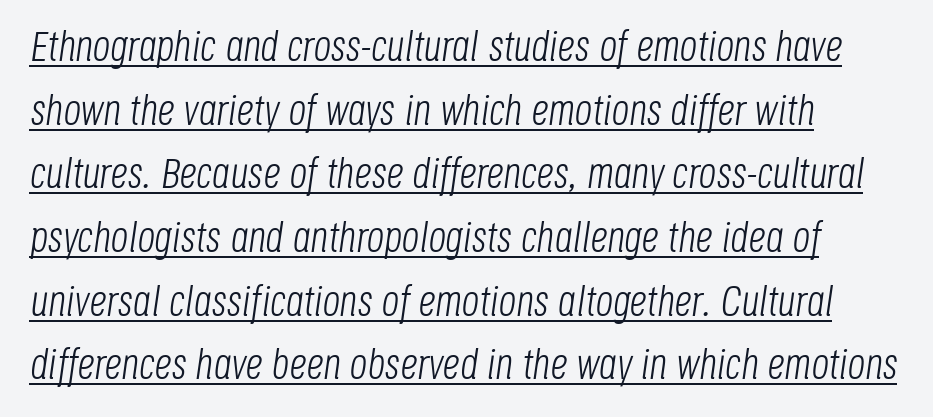
The image shows 43 px light, condensed type, italic (leaning right); set left-aligned, normal line spacing (1.48x), normal letter spacing, underlined; low stroke contrast and a large x-height.
